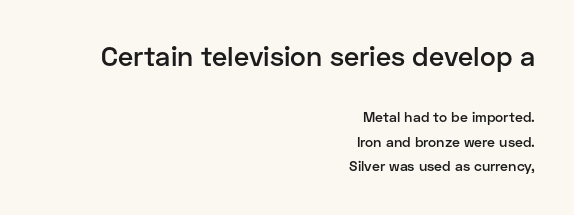
Q: Is the text bold? A: Semi-bold.
Q: Is the text italic (slanted)? A: No, it is upright.
Q: Is the text underlined? A: No.
Q: How is the paragraph aligned? A: Right-aligned.
Q: Is the spacing between letters normal or unusually wide? A: Normal.
Q: Which block of text is set in a larger size, the first (top) or the second (bottom)? A: The first (top) one.
